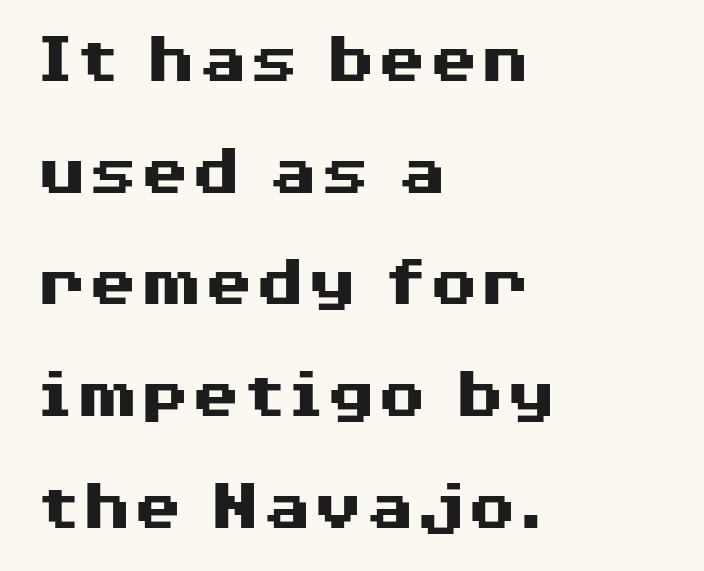
The image shows 74 px heavy, wide sans-serif type, upright; set left-aligned, normal line spacing (1.51x), normal letter spacing, not underlined; medium stroke contrast and a medium x-height.
